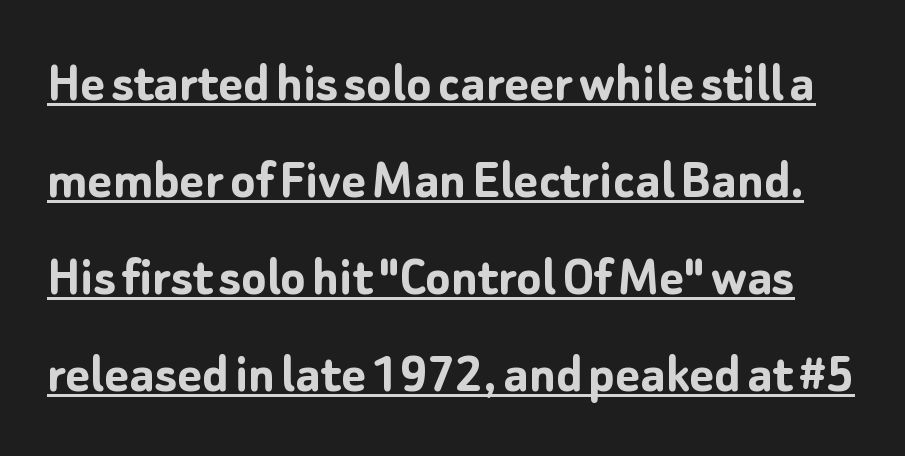
Is this a fixed-width face? No — the glyphs have proportional, varying widths. Students, observe the line beneath the letters — that is underlining. The face used here is a sans, in the tradition of grotesques and geometrics. Notice how thick the strokes are: this is what a full bold looks like.
